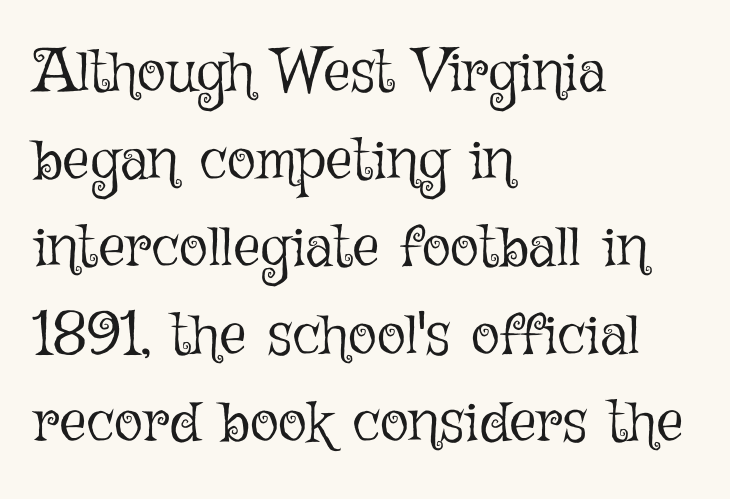
Q: Is the text bold? A: No.
Q: Is the text italic (slanted)? A: No, it is upright.
Q: Is the text underlined? A: No.
Q: How is the paragraph aligned? A: Left-aligned.
Q: Is the spacing between letters normal or unusually wide? A: Normal.
Q: Is the spacing between lines tight, normal or loose? A: Normal.
Q: Width (condensed, normal, or wide)? A: Normal.
Q: Stroke contrast? A: Low.
Q: x-height? A: Medium.
Q: Monospaced? A: No.
